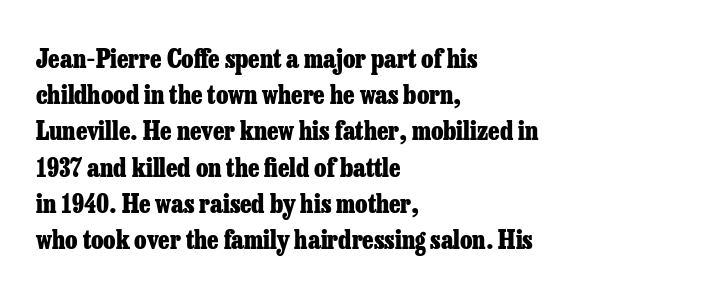
{"italic": "no", "bold": "yes", "underline": "no", "align": "left", "line_spacing": "normal", "line_spacing_ratio": 1.45, "letter_spacing": "normal", "letter_spacing_em": 0.0, "glyph_px": 25}
